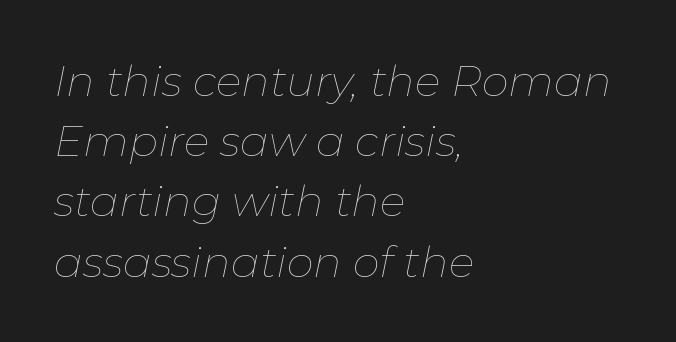
The image shows 43 px thin type, italic (leaning right); set left-aligned, normal line spacing (1.4x), normal letter spacing, not underlined; low stroke contrast and a medium x-height.
